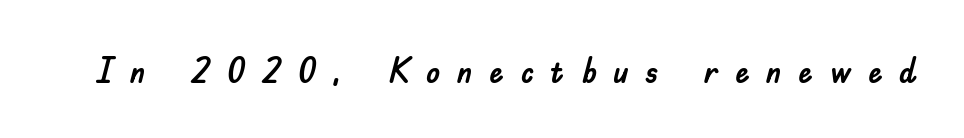
{"serif": "no", "width": "normal", "stroke_contrast": "low", "x_height": "small", "monospaced": "no", "underline": "no", "letter_spacing": "wide", "letter_spacing_em": 0.46, "glyph_px": 36}
